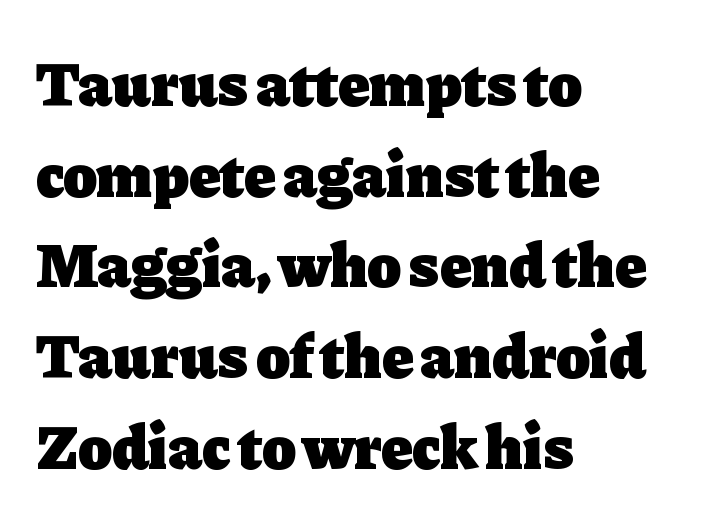
Check under the words: just untouched page. The rendering uses a moderate line-height, typical for paragraphs. Inter-character spacing is left at the font's built-in metrics. The glyphs have the mass of a bold cut. Reading down the block, your eye returns to a fixed left position each line. The characters display serif detailing at their extremities.
